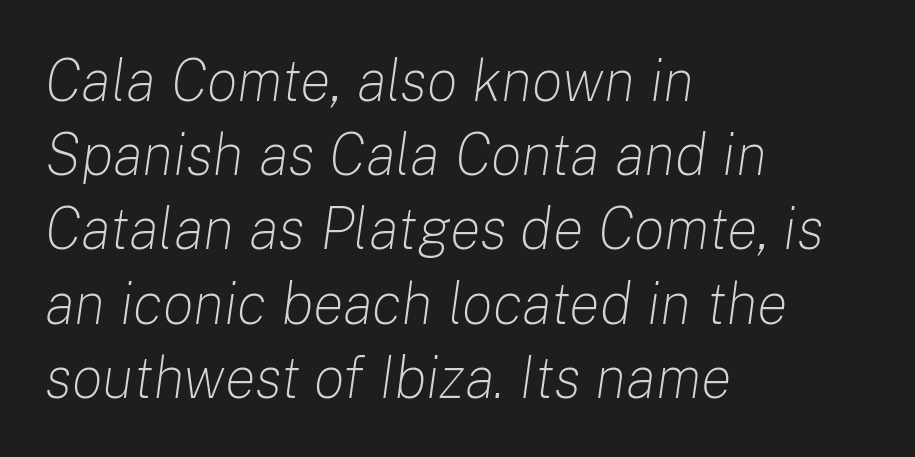
Q: Is the text bold? A: No.
Q: Is the text italic (slanted)? A: Yes, it leans right by about 8 degrees.
Q: Is the text underlined? A: No.
Q: How is the paragraph aligned? A: Left-aligned.
Q: Is the spacing between letters normal or unusually wide? A: Normal.
Q: Is the spacing between lines tight, normal or loose? A: Normal.
Q: Width (condensed, normal, or wide)? A: Normal.
Q: Stroke contrast? A: Low.
Q: x-height? A: Medium.
Q: Monospaced? A: No.
